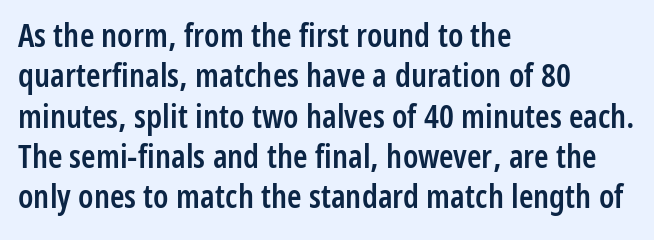
Q: Is the text bold? A: Semi-bold.
Q: Is the text italic (slanted)? A: No, it is upright.
Q: Is the typeface a serif or a sans-serif typeface? A: Sans-serif.
Q: Is the text underlined? A: No.
Q: How is the paragraph aligned? A: Left-aligned.
Q: Is the spacing between letters normal or unusually wide? A: Normal.
Q: Width (condensed, normal, or wide)? A: Condensed.
Q: Stroke contrast? A: Low.
Q: x-height? A: Medium.
Q: Monospaced? A: No.
